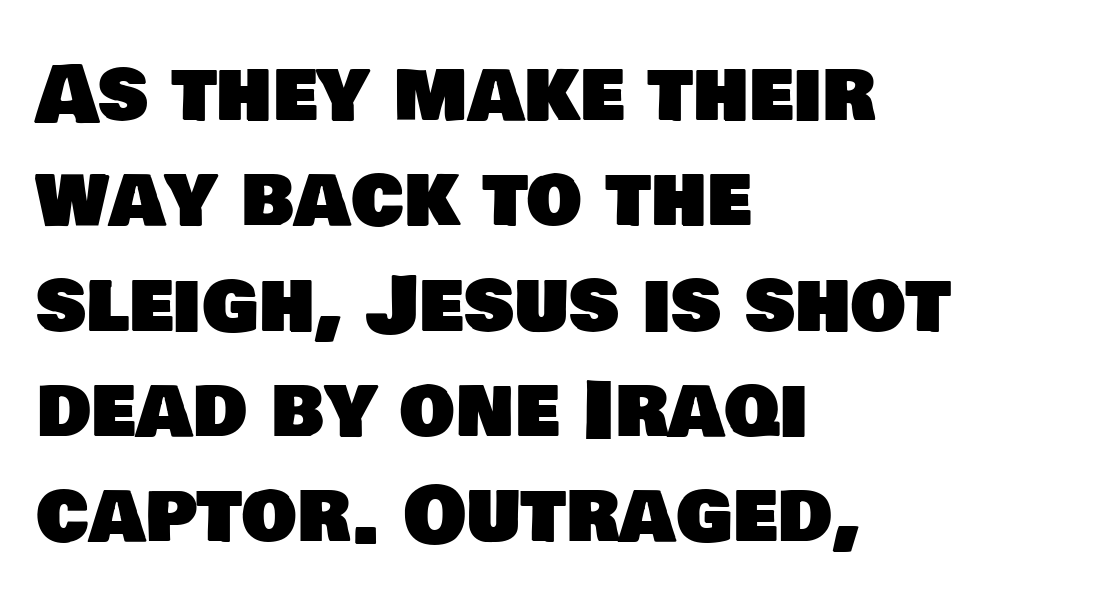
Q: Is the typeface a serif or a sans-serif typeface? A: Sans-serif.
Q: Is the text underlined? A: No.
Q: How is the paragraph aligned? A: Left-aligned.
Q: Is the spacing between letters normal or unusually wide? A: Normal.
Q: Is the spacing between lines tight, normal or loose? A: Normal.
Q: Width (condensed, normal, or wide)? A: Normal.
Q: Stroke contrast? A: Low.
Q: x-height? A: Large.
Q: Monospaced? A: No.
